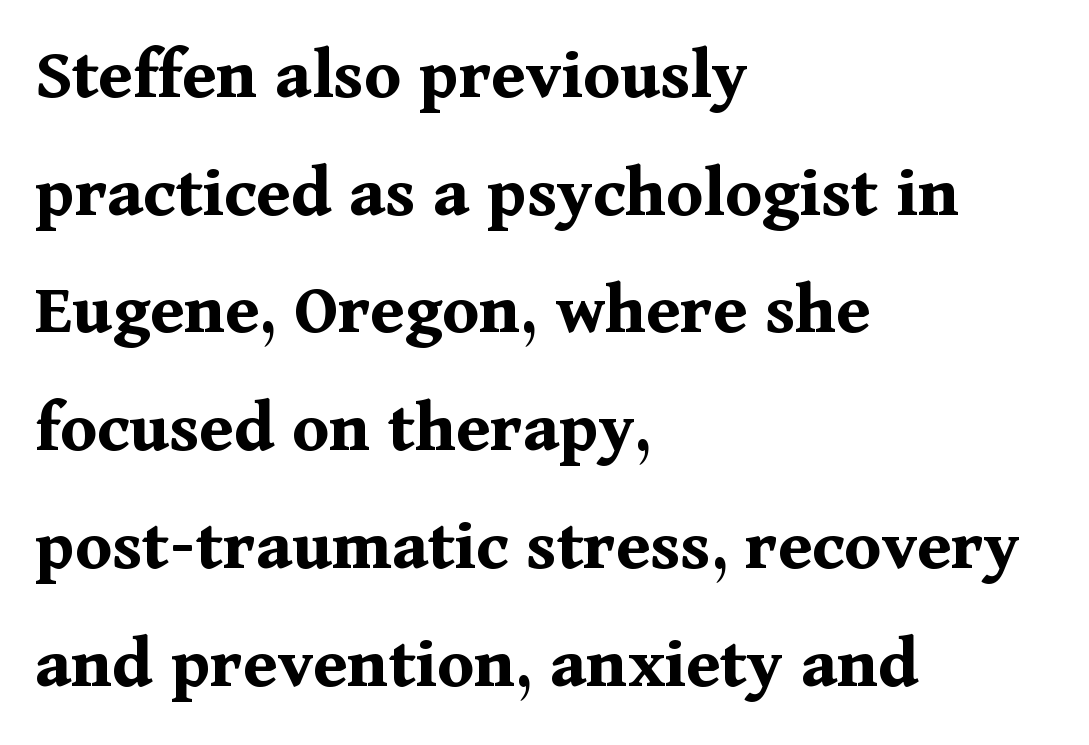
The image shows 75 px bold serif type, upright; set left-aligned, normal line spacing (1.57x), normal letter spacing, not underlined; medium stroke contrast and a medium x-height.
